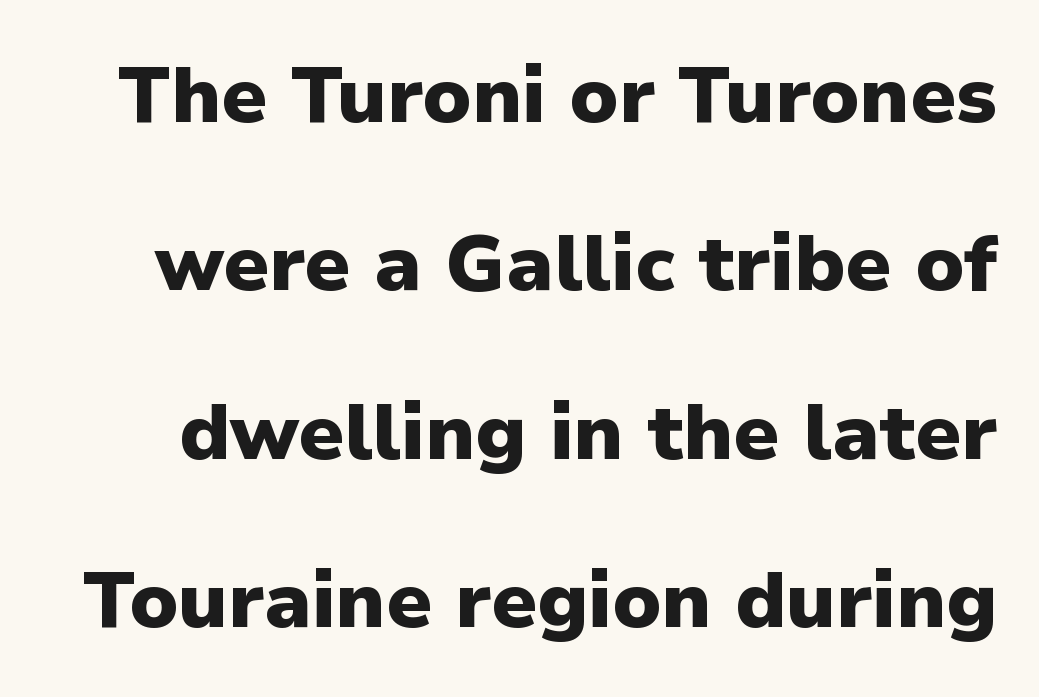
The image shows 79 px heavy sans-serif type, upright; set loose line spacing (2.13x), normal letter spacing, not underlined; low stroke contrast and a medium x-height.
